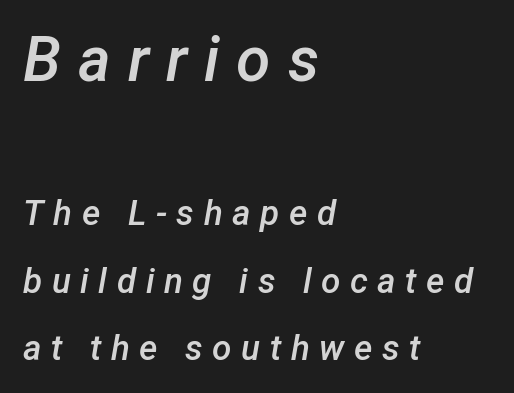
Q: Is the text bold? A: Semi-bold.
Q: Is the text italic (slanted)? A: Yes, it leans right by about 12 degrees.
Q: Is the text underlined? A: No.
Q: How is the paragraph aligned? A: Left-aligned.
Q: Is the spacing between letters normal or unusually wide? A: Unusually wide.
Q: Is the spacing between lines tight, normal or loose? A: Loose.
Q: Which block of text is set in a larger size, the first (top) or the second (bottom)? A: The first (top) one.
Q: Width (condensed, normal, or wide)? A: Normal.
Q: Stroke contrast? A: Low.
Q: x-height? A: Medium.
Q: Monospaced? A: No.
